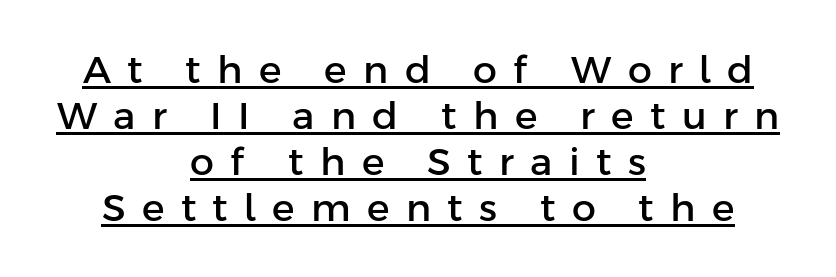
Q: Is the text italic (slanted)? A: No, it is upright.
Q: Is the typeface a serif or a sans-serif typeface? A: Sans-serif.
Q: Is the text underlined? A: Yes.
Q: How is the paragraph aligned? A: Centered.
Q: Is the spacing between letters normal or unusually wide? A: Unusually wide.
Q: Width (condensed, normal, or wide)? A: Normal.
Q: Stroke contrast? A: Low.
Q: x-height? A: Medium.
Q: Monospaced? A: No.
